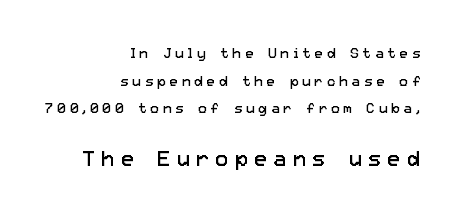
{"italic": "no", "bold": "no", "underline": "no", "align": "right", "line_spacing": "loose", "line_spacing_ratio": 1.97, "letter_spacing": "wide", "letter_spacing_em": 0.28, "larger_block": "second", "size_ratio": 1.57, "glyph_px": 22}
